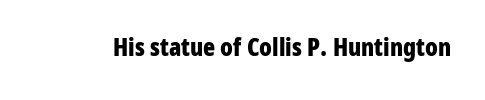
Underlining? Definitely not there. Strong, thick strokes mark this as bold type. This sample uses an upright cut, with every glyph sitting square on the baseline. A typesetter would call this zero additional tracking.
